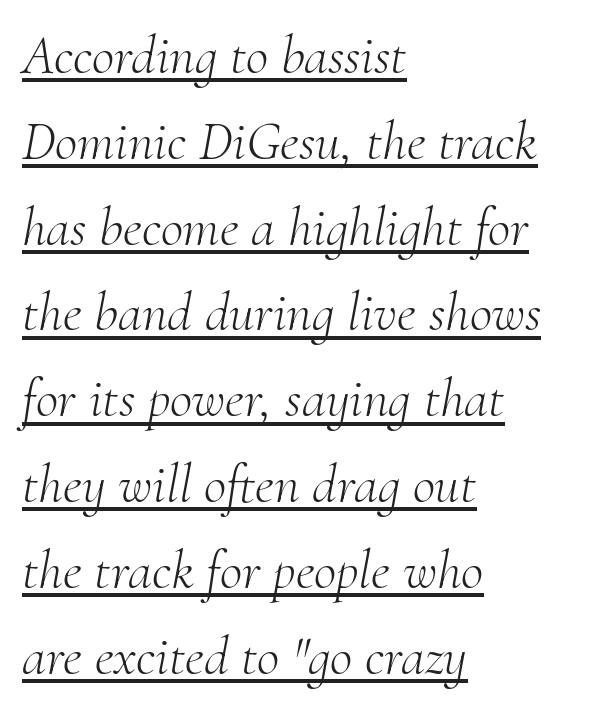
{"serif": "yes", "italic": "yes", "lean": "right", "slant_degrees": 10, "bold": "no", "weight": "light", "width": "normal", "stroke_contrast": "medium", "x_height": "small", "monospaced": "no", "underline": "yes", "align": "left", "line_spacing": "normal", "line_spacing_ratio": 1.56, "letter_spacing": "normal", "letter_spacing_em": 0.0, "glyph_px": 55}
